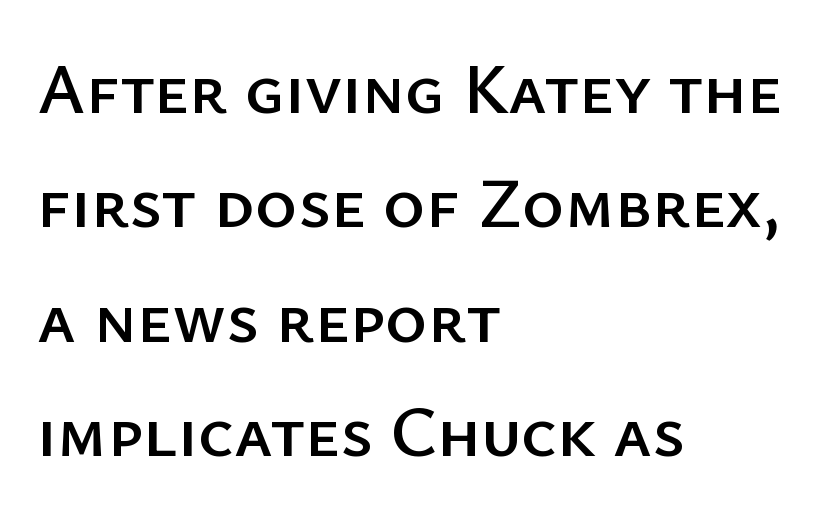
{"serif": "no", "italic": "no", "width": "normal", "stroke_contrast": "low", "x_height": "medium", "monospaced": "no", "underline": "no", "align": "left", "line_spacing": "normal", "line_spacing_ratio": 1.59, "letter_spacing": "normal", "letter_spacing_em": 0.0, "glyph_px": 72}
